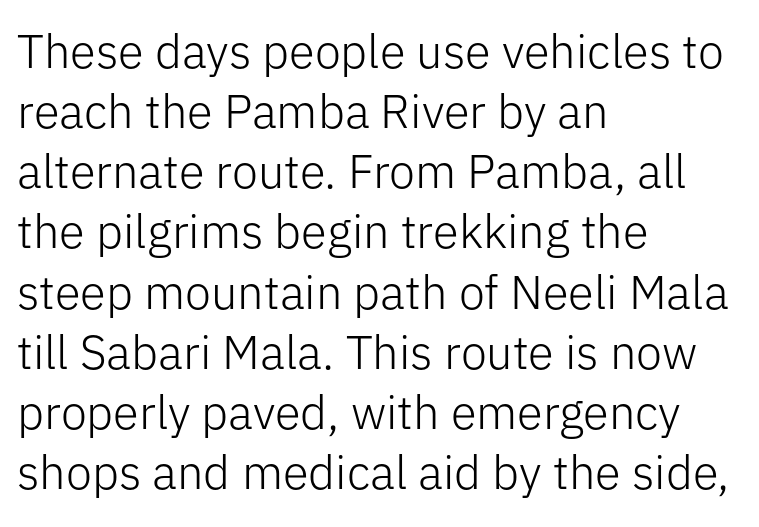
Q: Is the text bold? A: No.
Q: Is the text italic (slanted)? A: No, it is upright.
Q: Is the typeface a serif or a sans-serif typeface? A: Sans-serif.
Q: Is the text underlined? A: No.
Q: How is the paragraph aligned? A: Left-aligned.
Q: Is the spacing between letters normal or unusually wide? A: Normal.
Q: Is the spacing between lines tight, normal or loose? A: Normal.
Q: Width (condensed, normal, or wide)? A: Normal.
Q: Stroke contrast? A: Low.
Q: x-height? A: Medium.
Q: Monospaced? A: No.
